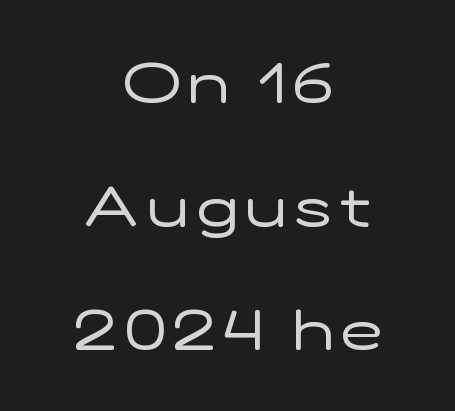
Q: Is the text bold? A: No.
Q: Is the text italic (slanted)? A: No, it is upright.
Q: Is the typeface a serif or a sans-serif typeface? A: Sans-serif.
Q: Is the text underlined? A: No.
Q: How is the paragraph aligned? A: Centered.
Q: Is the spacing between lines tight, normal or loose? A: Loose.
Q: Width (condensed, normal, or wide)? A: Wide.
Q: Stroke contrast? A: Low.
Q: x-height? A: Medium.
Q: Monospaced? A: No.
